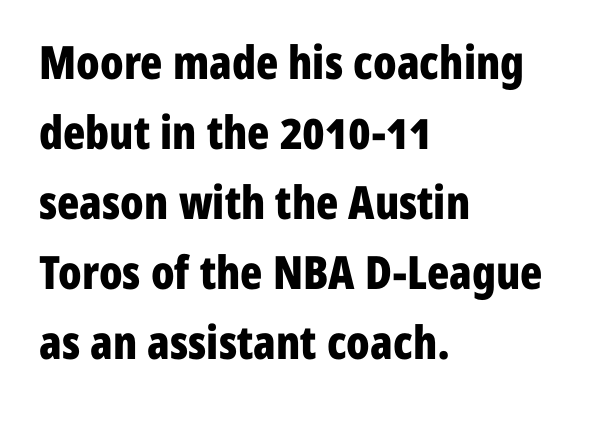
{"serif": "no", "italic": "no", "bold": "yes", "weight": "bold", "width": "condensed", "stroke_contrast": "low", "x_height": "medium", "monospaced": "no", "underline": "no", "align": "left", "line_spacing": "normal", "line_spacing_ratio": 1.52, "letter_spacing": "normal", "letter_spacing_em": 0.0, "glyph_px": 46}
